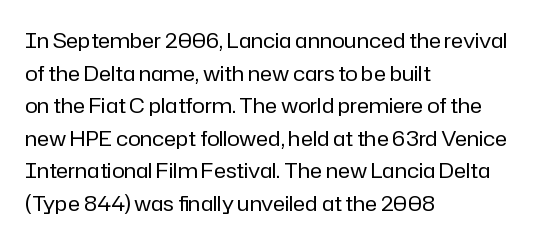
The axis of the letterforms is exactly vertical. Here the glyphs are tracked normally, forming tight word shapes. Descenders hang freely into open space. Line beginnings align vertically; line endings do not. The rows are spaced the way most documents space them.
